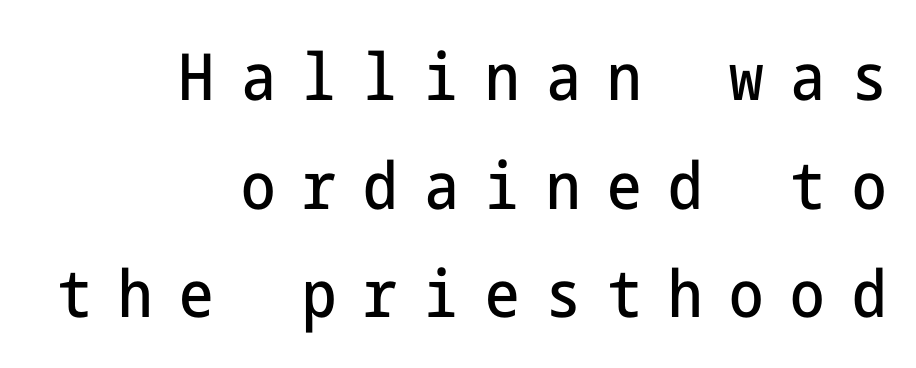
The image shows 65 px condensed sans-serif type, upright; set right-aligned, normal line spacing (1.67x), unusually wide letter spacing (+0.41 em), not underlined; low stroke contrast and a medium x-height.
